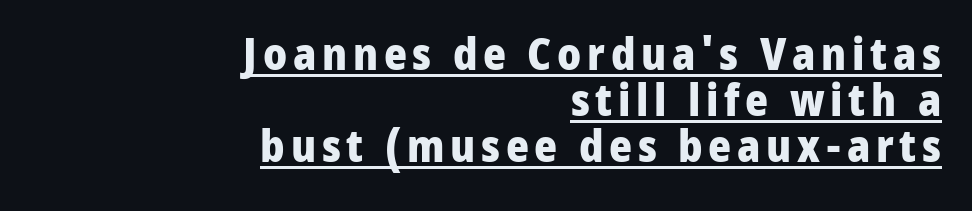
{"serif": "no", "italic": "no", "bold": "yes", "weight": "heavy", "width": "normal", "stroke_contrast": "low", "x_height": "medium", "monospaced": "no", "underline": "yes", "align": "right", "line_spacing": "tight", "line_spacing_ratio": 1.05, "glyph_px": 44}
